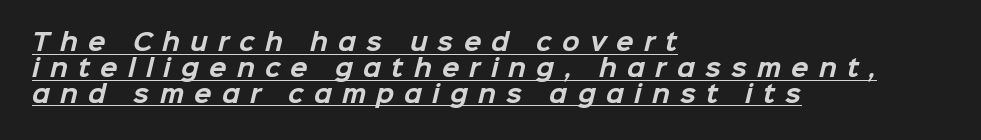
{"bold": "yes", "underline": "yes", "align": "left", "line_spacing": "tight", "line_spacing_ratio": 1.12, "letter_spacing": "wide", "letter_spacing_em": 0.44, "glyph_px": 23}
